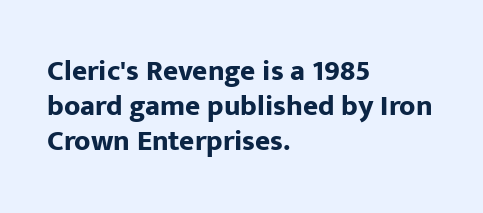
The image shows 29 px bold sans-serif type, upright; set left-aligned, line spacing 1.2x, normal letter spacing, not underlined; low stroke contrast and a medium x-height.
